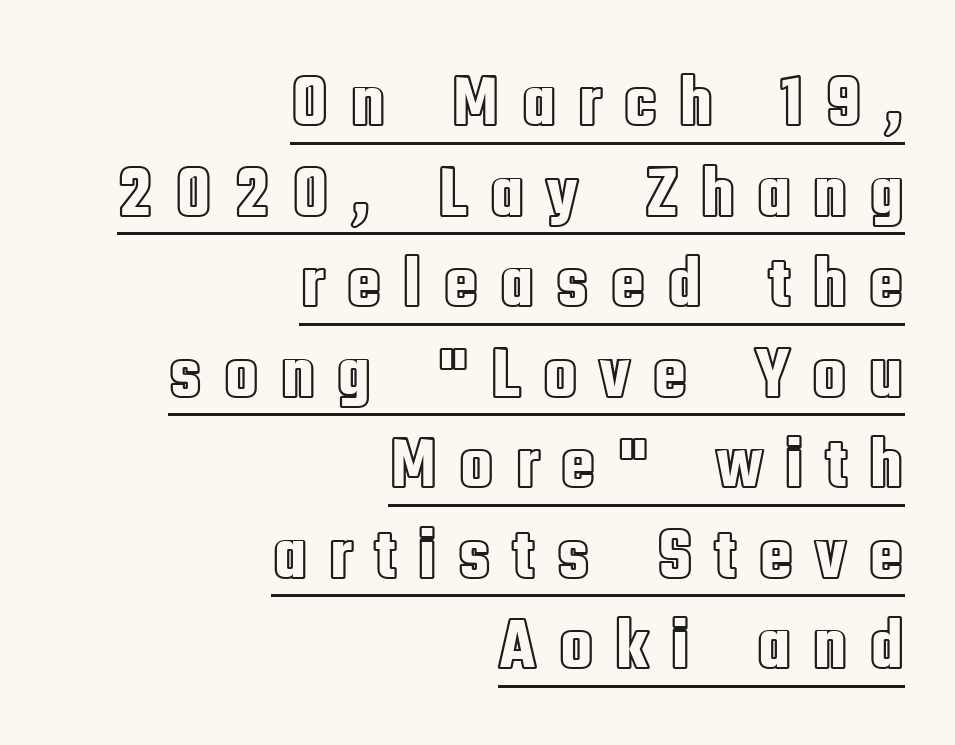
{"italic": "no", "width": "condensed", "x_height": "large", "monospaced": "no", "underline": "yes", "align": "right", "line_spacing_ratio": 1.24, "letter_spacing": "wide", "letter_spacing_em": 0.28, "glyph_px": 73}
